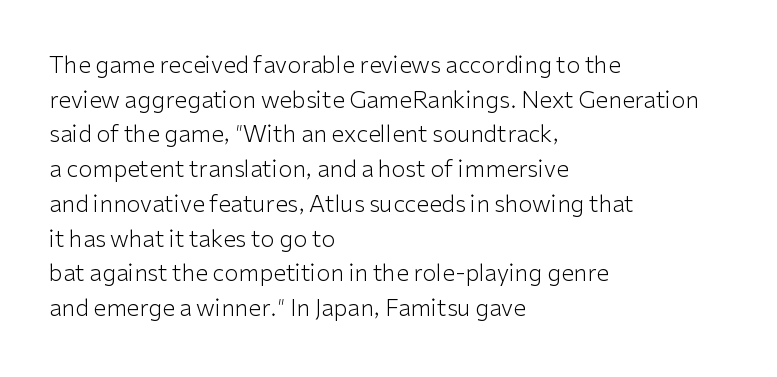
Vertical strokes here are truly vertical. Is the block centered? No — it sits flush against the left margin. Standard letterfit; no display-style spreading of the glyphs. This is not heavy type; no bold has been used.
